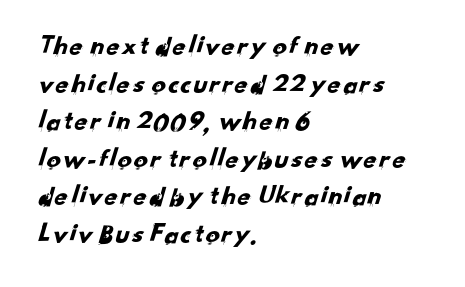
Q: Is the typeface a serif or a sans-serif typeface? A: Sans-serif.
Q: Is the text underlined? A: No.
Q: How is the paragraph aligned? A: Left-aligned.
Q: Is the spacing between letters normal or unusually wide? A: Normal.
Q: Is the spacing between lines tight, normal or loose? A: Normal.
Q: Width (condensed, normal, or wide)? A: Normal.
Q: Stroke contrast? A: Low.
Q: x-height? A: Small.
Q: Monospaced? A: No.
